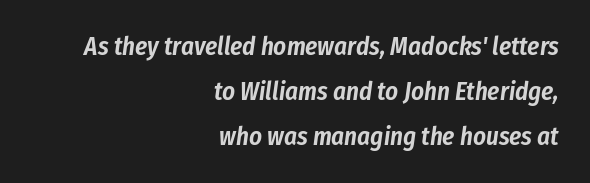
Q: Is the text italic (slanted)? A: Yes, it leans right by about 8 degrees.
Q: Is the text underlined? A: No.
Q: How is the paragraph aligned? A: Right-aligned.
Q: Is the spacing between letters normal or unusually wide? A: Normal.
